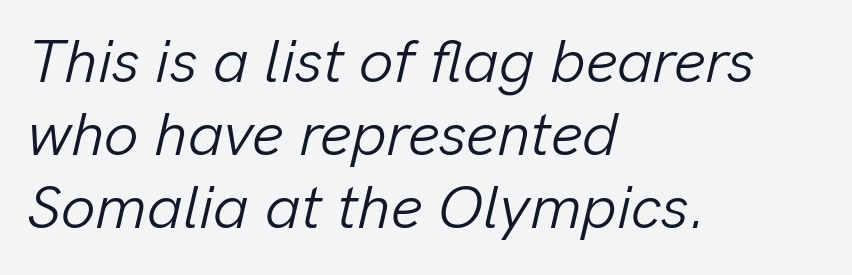
The image shows 61 px light type, italic (leaning right); set left-aligned, line spacing 1.2x, normal letter spacing, not underlined; low stroke contrast and a medium x-height.
